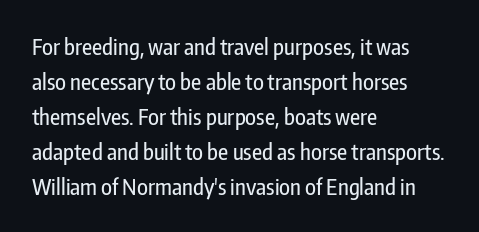
The image shows 22 px text type, upright; set left-aligned, normal line spacing (1.59x), normal letter spacing, not underlined.
